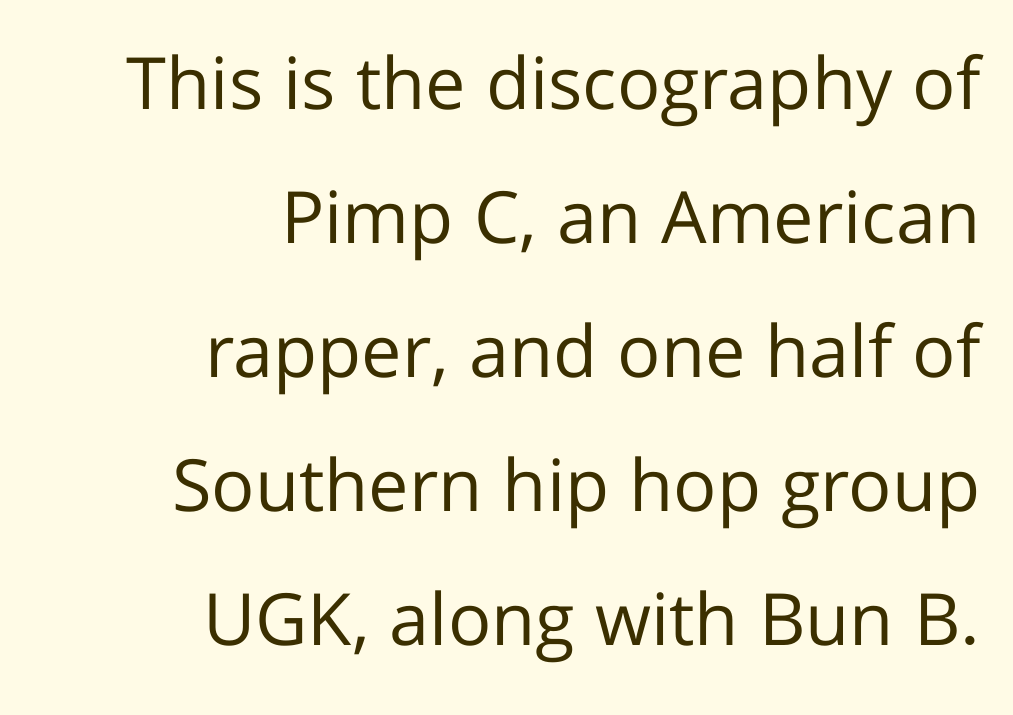
{"serif": "no", "italic": "no", "bold": "no", "weight": "regular", "width": "normal", "stroke_contrast": "low", "x_height": "medium", "monospaced": "no", "underline": "no", "align": "right", "line_spacing_ratio": 1.86, "letter_spacing": "normal", "letter_spacing_em": 0.0, "glyph_px": 72}
